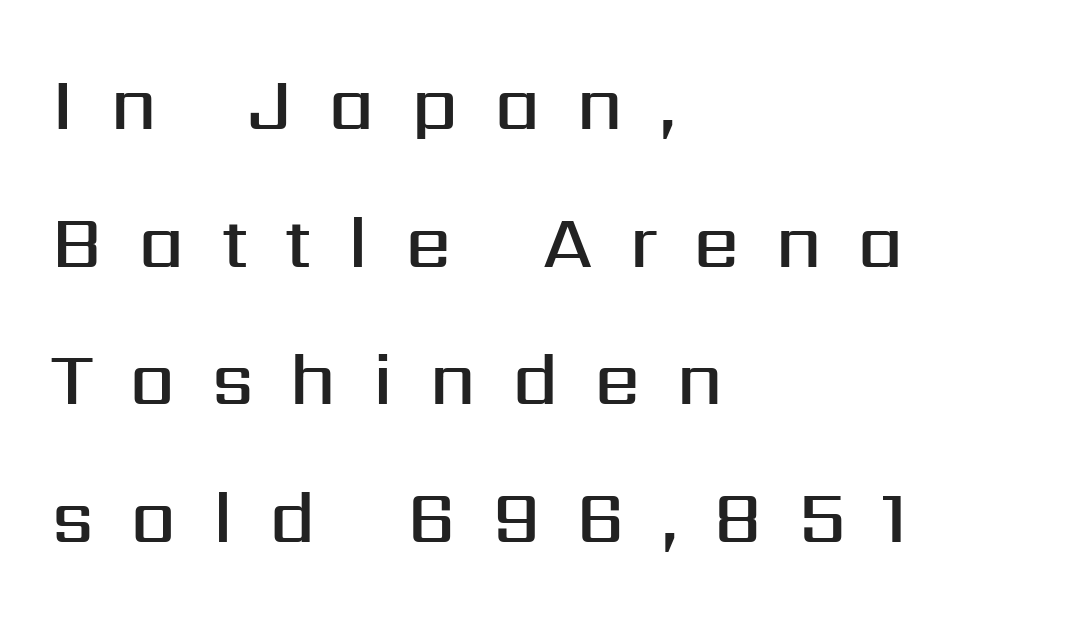
Students, note that the glyphs here are deliberately spaced far apart. The glyphs in this specimen are sans serif. The glyphs have the mass of a demibold cut, below bold. The words here are not underlined.
